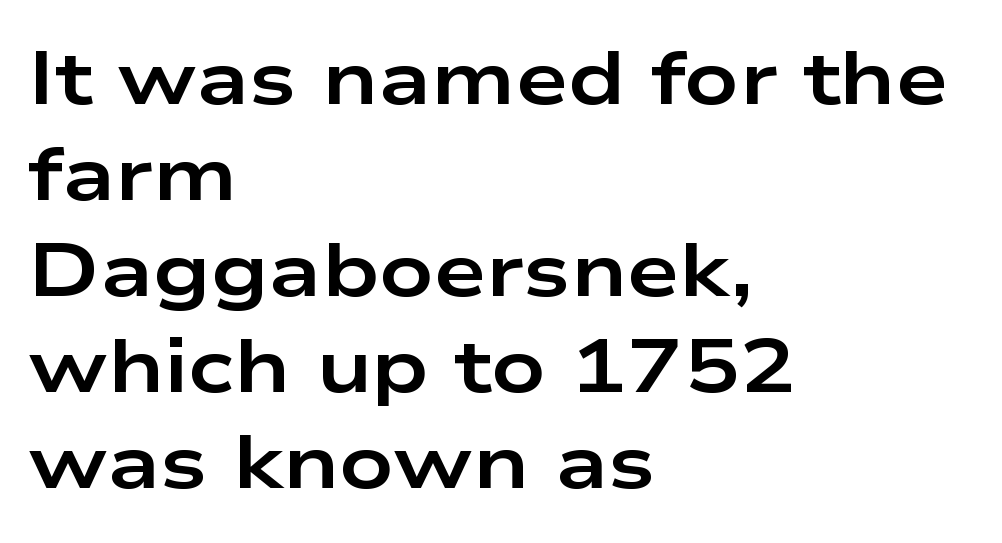
{"serif": "no", "italic": "no", "bold": "yes", "weight": "bold", "width": "wide", "stroke_contrast": "low", "x_height": "medium", "monospaced": "no", "underline": "no", "align": "left", "line_spacing": "normal", "line_spacing_ratio": 1.28, "letter_spacing": "normal", "letter_spacing_em": 0.0, "glyph_px": 75}
